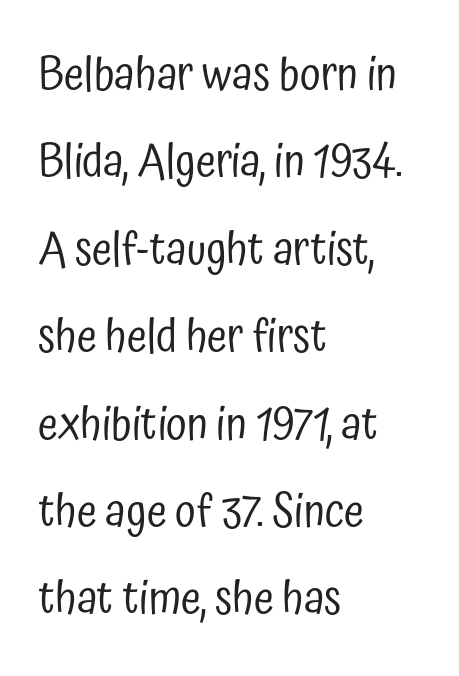
{"serif": "no", "italic": "no", "bold": "no", "weight": "regular", "width": "condensed", "stroke_contrast": "low", "x_height": "medium", "monospaced": "no", "underline": "no", "align": "left", "line_spacing": "loose", "line_spacing_ratio": 1.9, "letter_spacing": "normal", "letter_spacing_em": 0.0, "glyph_px": 46}
